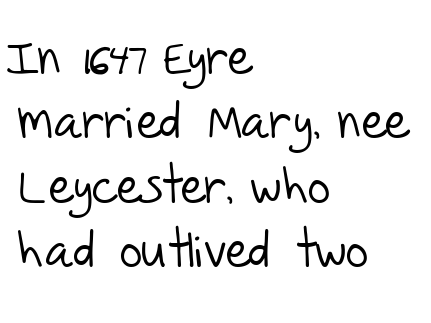
Q: Is the text bold? A: No.
Q: Is the typeface a serif or a sans-serif typeface? A: Sans-serif.
Q: Is the text underlined? A: No.
Q: How is the paragraph aligned? A: Left-aligned.
Q: Is the spacing between letters normal or unusually wide? A: Normal.
Q: Is the spacing between lines tight, normal or loose? A: Normal.
Q: Width (condensed, normal, or wide)? A: Normal.
Q: Stroke contrast? A: Low.
Q: x-height? A: Large.
Q: Monospaced? A: No.
